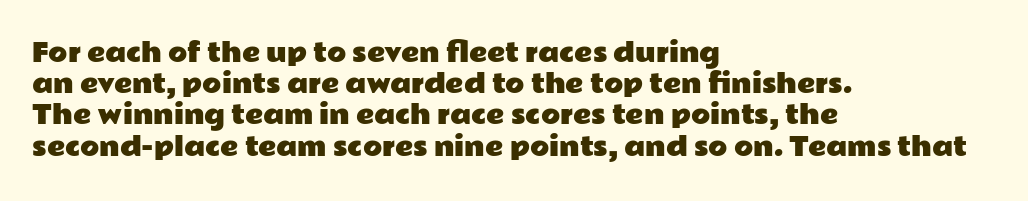
If you drew a line through each stem, it would be perfectly vertical. Leading: standard. The setting favours the left margin, as ordinary paragraphs usually do. Nobody touched the tracking dial on this one. Lines of text with bare space underneath.
